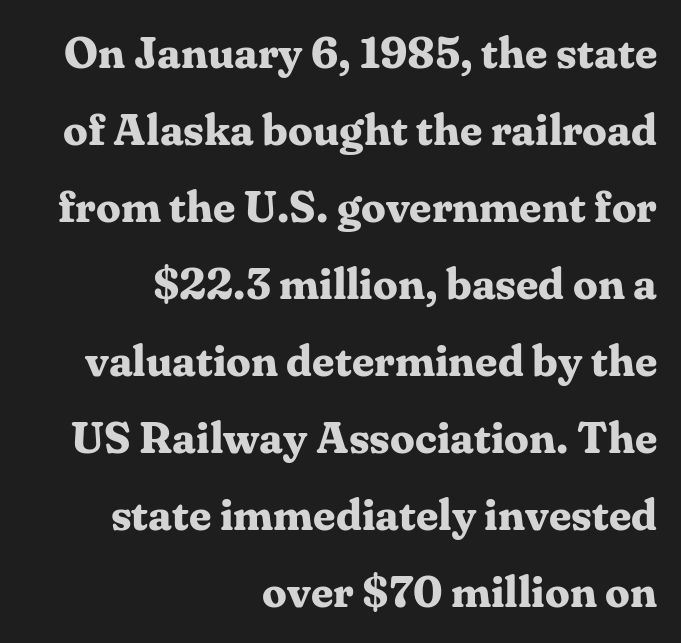
The image shows 44 px bold serif type, upright; set right-aligned, line spacing 1.75x, normal letter spacing, not underlined; medium stroke contrast and a medium x-height.
